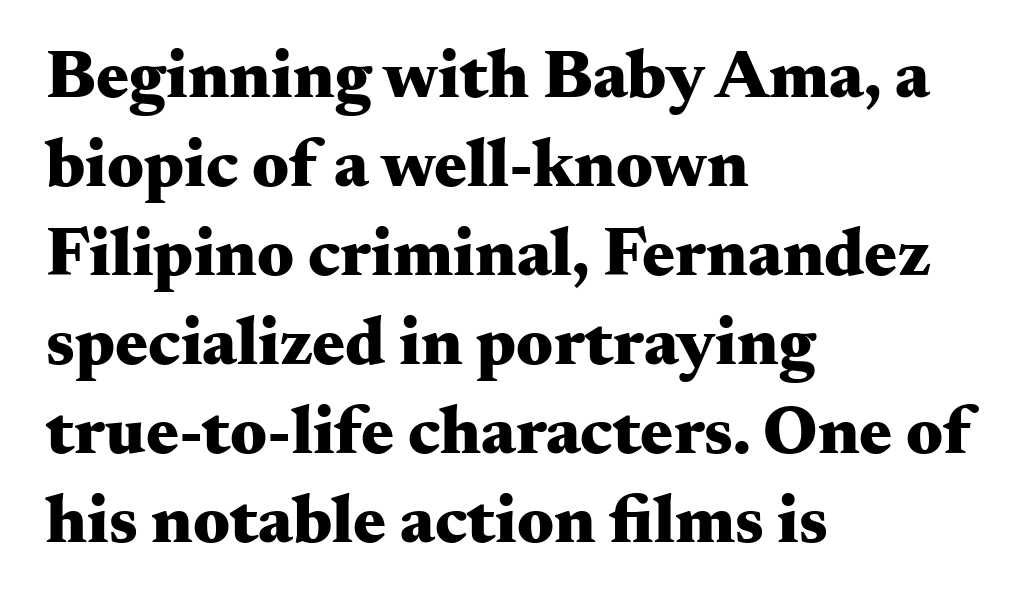
{"serif": "yes", "italic": "no", "bold": "yes", "weight": "heavy", "width": "wide", "stroke_contrast": "medium", "x_height": "small", "monospaced": "no", "underline": "no", "align": "left", "line_spacing": "normal", "line_spacing_ratio": 1.29, "letter_spacing": "normal", "letter_spacing_em": 0.0, "glyph_px": 69}
